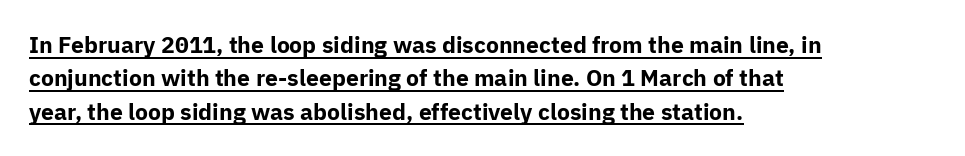
The image shows 23 px bold type, upright; set left-aligned, normal line spacing (1.45x), normal letter spacing, underlined.
